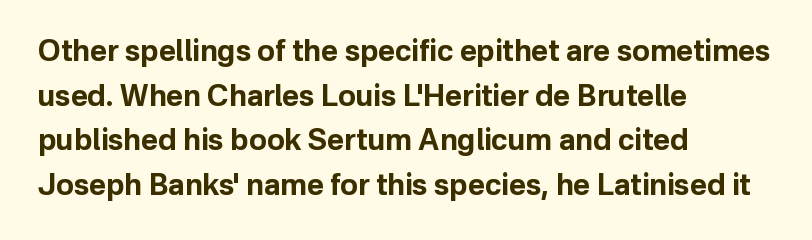
A typesetter would call this proportional, since set widths differ per character. In terms of letterspacing, this is plain default setting. The passage shown is typeset with a sans-serif family. The foot of each line stays bare and open. Line spacing here is normal.
